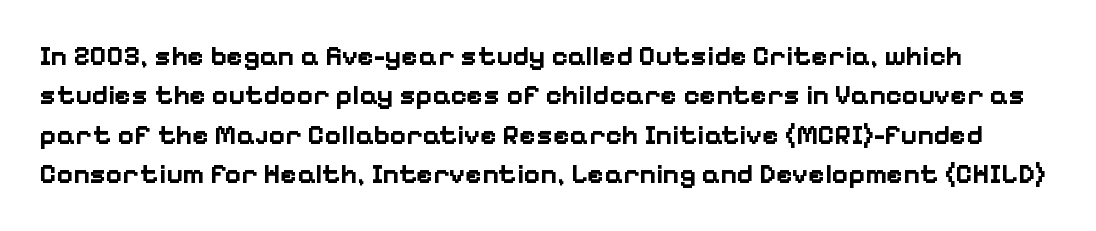
Q: Is the text bold? A: Yes.
Q: Is the text italic (slanted)? A: No, it is upright.
Q: Is the typeface a serif or a sans-serif typeface? A: Sans-serif.
Q: Is the text underlined? A: No.
Q: Is the spacing between letters normal or unusually wide? A: Normal.
Q: Is the spacing between lines tight, normal or loose? A: Normal.
Q: Width (condensed, normal, or wide)? A: Normal.
Q: Stroke contrast? A: Low.
Q: x-height? A: Medium.
Q: Monospaced? A: No.
